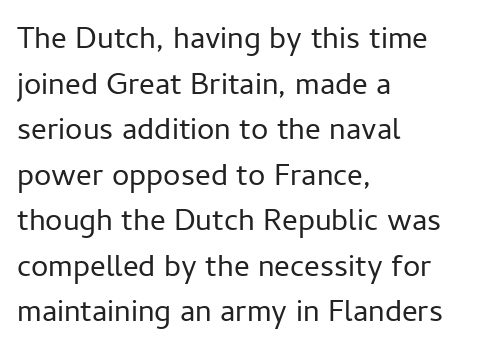
Q: Is the text bold? A: No.
Q: Is the text italic (slanted)? A: No, it is upright.
Q: Is the typeface a serif or a sans-serif typeface? A: Sans-serif.
Q: Is the text underlined? A: No.
Q: How is the paragraph aligned? A: Left-aligned.
Q: Is the spacing between letters normal or unusually wide? A: Normal.
Q: Is the spacing between lines tight, normal or loose? A: Normal.
Q: Width (condensed, normal, or wide)? A: Normal.
Q: Stroke contrast? A: Low.
Q: x-height? A: Medium.
Q: Monospaced? A: No.
